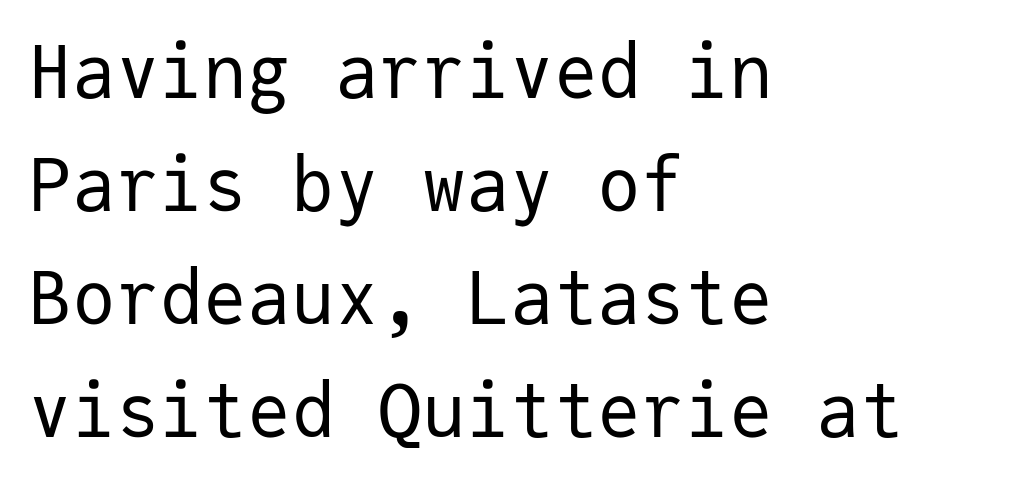
The rendering uses typewriter-style spacing with identical character cells. The rendering anchors every line to the left-hand side. Is the type heavy? It reads as light-to-regular instead. Type style note: lacks serifs.
